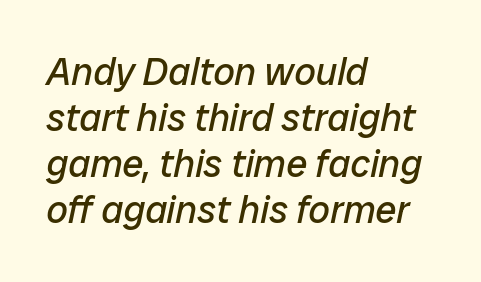
Does the lettering tilt? It does — this is italic. Teacher's note: observe the even left margin — that is flush-left alignment. Weight: regular or lighter. Here the designer chose a conventional face with non-uniform glyph widths. How are the letters spaced? Ordinarily, with no added tracking. Has an underline been added? It has not.
